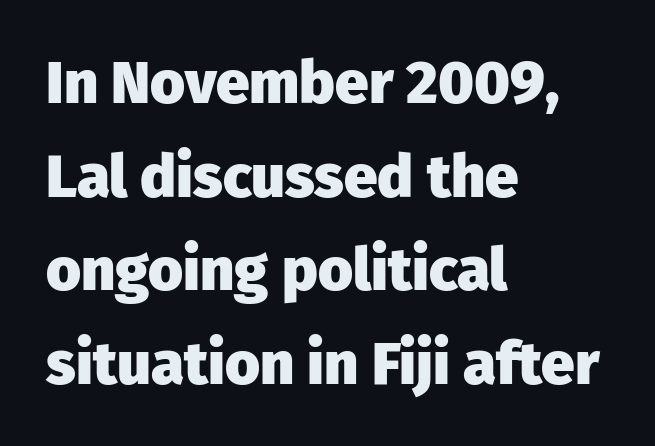
{"serif": "no", "italic": "no", "bold": "yes", "weight": "heavy", "width": "normal", "stroke_contrast": "low", "x_height": "medium", "monospaced": "no", "underline": "no", "align": "left", "line_spacing": "normal", "line_spacing_ratio": 1.56, "letter_spacing": "normal", "letter_spacing_em": 0.0, "glyph_px": 60}
